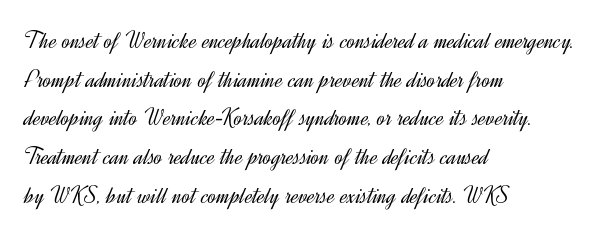
The image shows 25 px text type; set left-aligned, normal line spacing (1.55x), normal letter spacing, not underlined.
